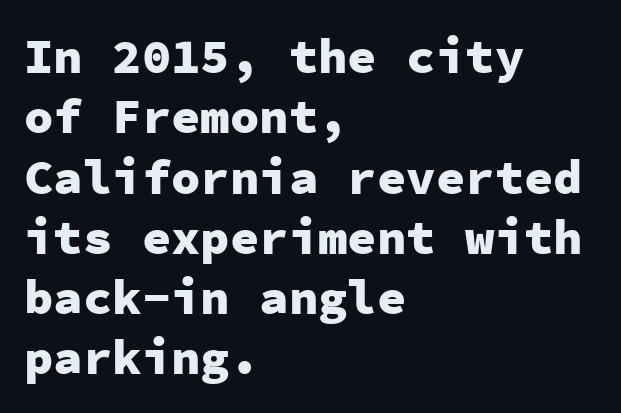
The image shows 49 px heavy sans-serif type, upright, monospaced; set left-aligned, line spacing 1.23x, normal letter spacing, not underlined; low stroke contrast and a medium x-height.
